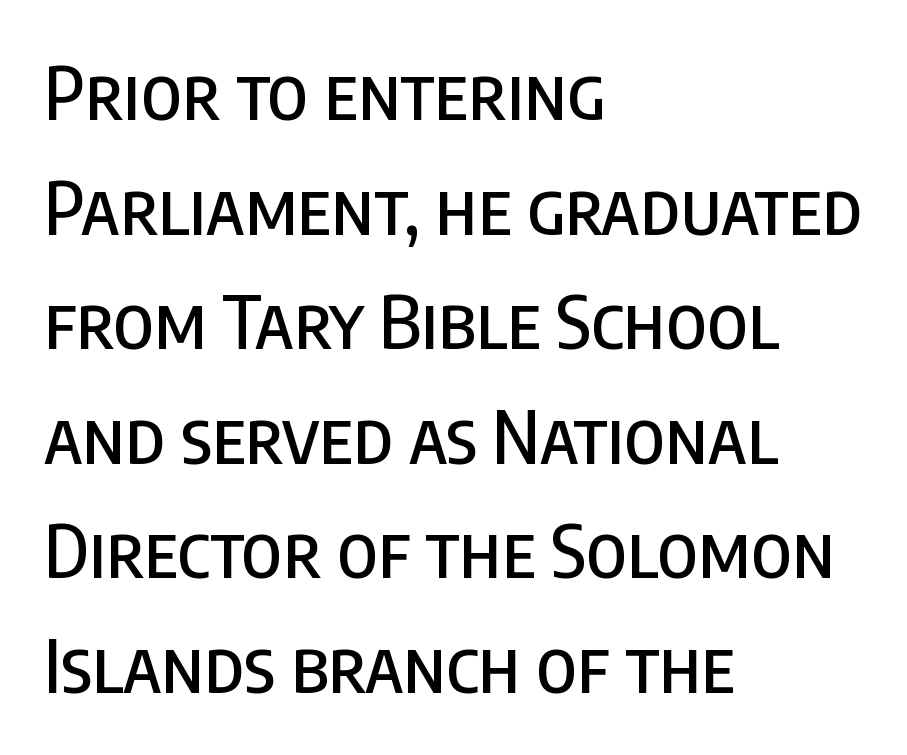
The tracking reads as untouched default to a designer's eye. All the whitespace from short lines collects on the right. Nope, no serifs anywhere on these letters. A normal amount of white space separates one row of letters from the next. Underline: absent.
